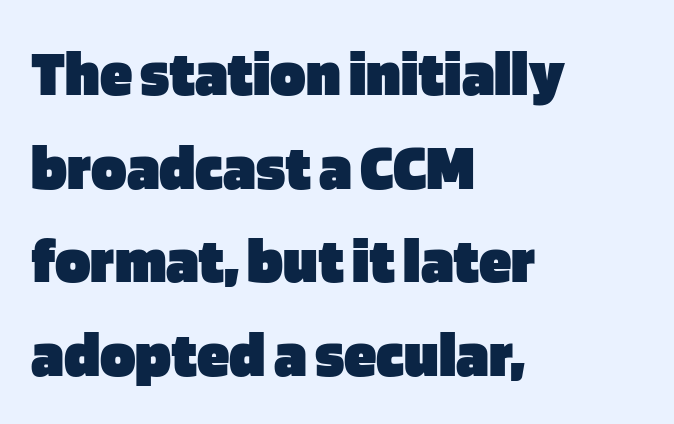
Q: Is the text bold? A: Yes.
Q: Is the text italic (slanted)? A: No, it is upright.
Q: Is the typeface a serif or a sans-serif typeface? A: Sans-serif.
Q: Is the text underlined? A: No.
Q: How is the paragraph aligned? A: Left-aligned.
Q: Is the spacing between letters normal or unusually wide? A: Normal.
Q: Is the spacing between lines tight, normal or loose? A: Normal.
Q: Width (condensed, normal, or wide)? A: Normal.
Q: Stroke contrast? A: Low.
Q: x-height? A: Large.
Q: Monospaced? A: No.
